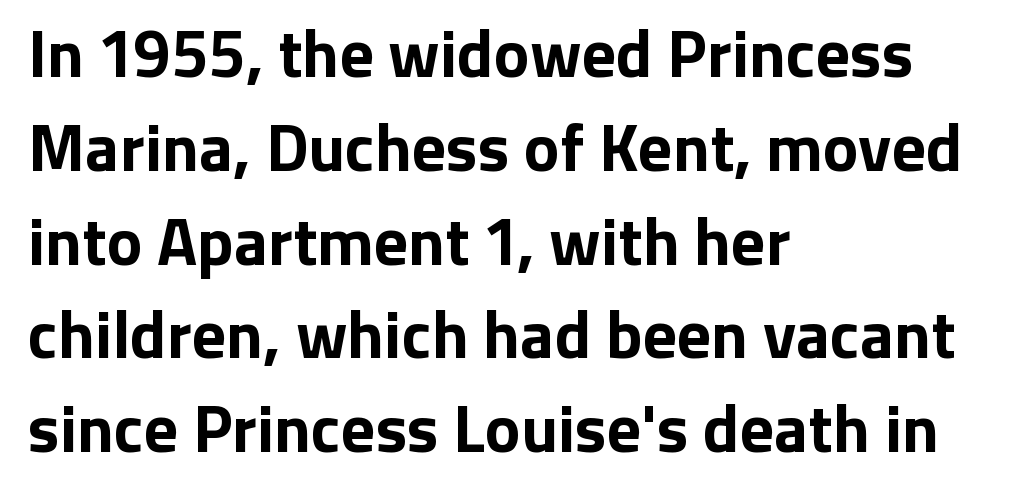
{"serif": "no", "italic": "no", "bold": "yes", "weight": "bold", "width": "normal", "stroke_contrast": "low", "x_height": "medium", "monospaced": "no", "underline": "no", "align": "left", "line_spacing": "normal", "line_spacing_ratio": 1.4, "letter_spacing": "normal", "letter_spacing_em": 0.0, "glyph_px": 67}
